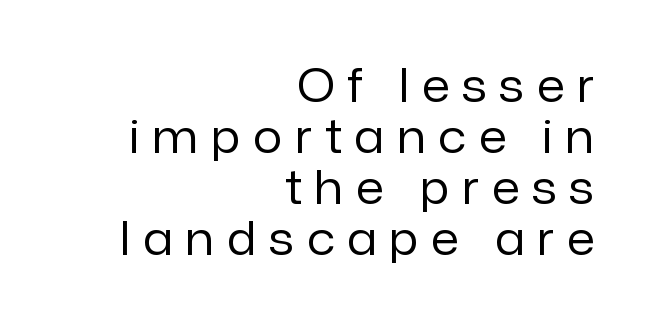
Q: Is the text bold? A: No.
Q: Is the text italic (slanted)? A: No, it is upright.
Q: Is the typeface a serif or a sans-serif typeface? A: Sans-serif.
Q: Is the text underlined? A: No.
Q: How is the paragraph aligned? A: Right-aligned.
Q: Is the spacing between letters normal or unusually wide? A: Unusually wide.
Q: Is the spacing between lines tight, normal or loose? A: Tight.
Q: Width (condensed, normal, or wide)? A: Normal.
Q: Stroke contrast? A: Low.
Q: x-height? A: Medium.
Q: Monospaced? A: No.
